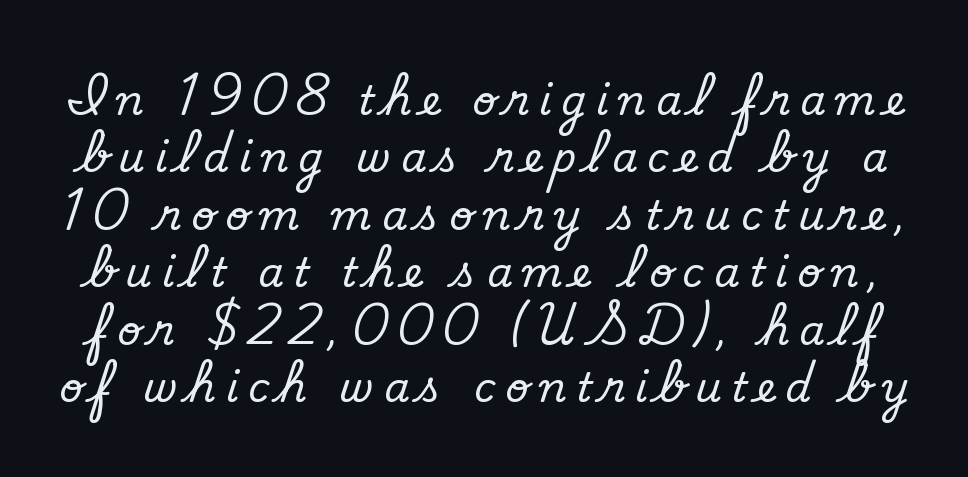
{"serif": "no", "bold": "no", "weight": "regular", "width": "normal", "stroke_contrast": "low", "x_height": "small", "monospaced": "no", "underline": "no", "line_spacing": "normal", "line_spacing_ratio": 1.4, "letter_spacing": "wide", "letter_spacing_em": 0.24, "glyph_px": 41}
